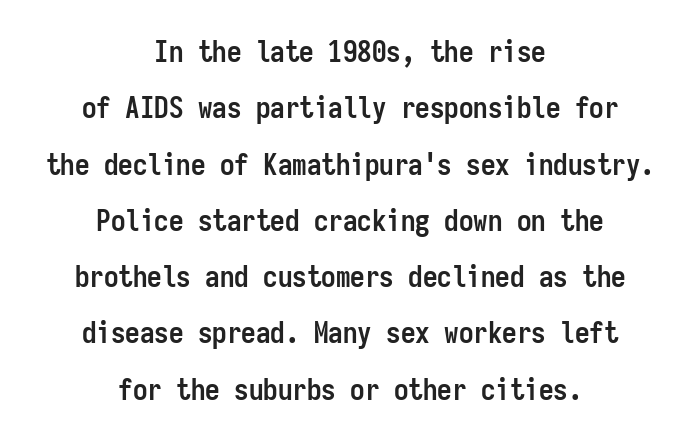
{"serif": "no", "italic": "no", "bold": "yes", "weight": "semibold", "width": "condensed", "stroke_contrast": "low", "x_height": "medium", "monospaced": "yes", "underline": "no", "align": "center", "line_spacing": "loose", "line_spacing_ratio": 1.94, "letter_spacing": "normal", "letter_spacing_em": 0.0, "glyph_px": 29}
